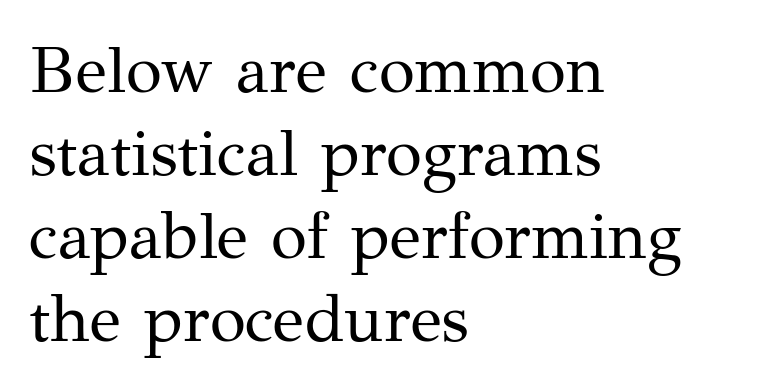
Bold? No — there's no thickening of the strokes. Is there any slant? The stems are plumb. Spacing verdict: proportional, widths tailored to each character. The specimen omits any rule beneath the text block's lines.
